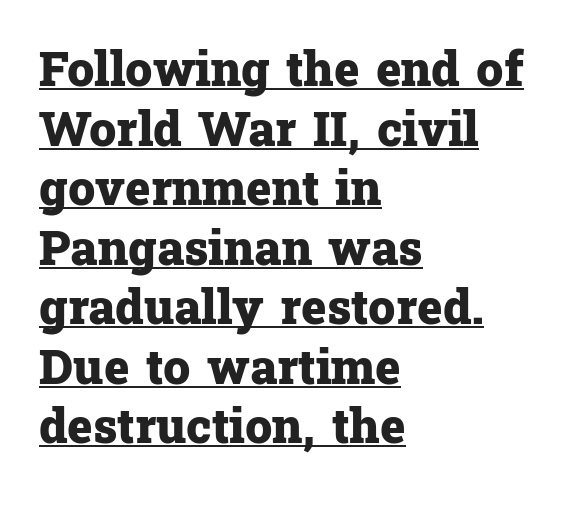
What stands out about the letter spacing? Nothing — it is the standard amount. Line starts are locked; line ends wander. Character widths vary here, with narrow letters taking less room than wide ones. The type sits square on the baseline with zero lean. A dark, heavy texture on the line: the type is bold. Underlined type.
